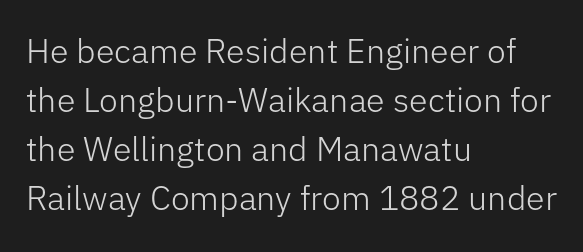
Each letter keeps its own natural width here, so spacing adapts to shape. Has an underline been added? It has not. Nothing unusual about the tracking: characters are spaced as the font intends. Designer's note — italics off, roman on.
